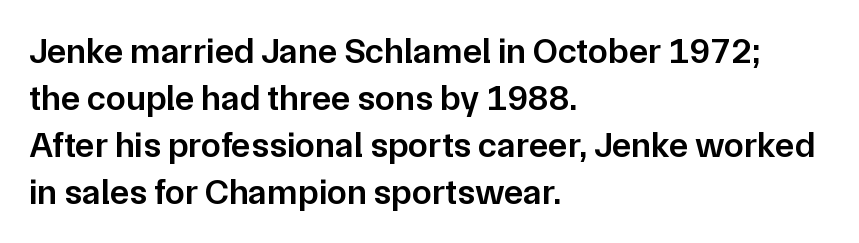
The rendering keeps characters at their native spacing. If you drew a line through each stem, it would be perfectly vertical. The rendering anchors every line to the left-hand side. This is the in-between weight designers call semibold or demi. Interline gaps are of average width in this sample. To sum up the face: it is a sans, with no serifs.
